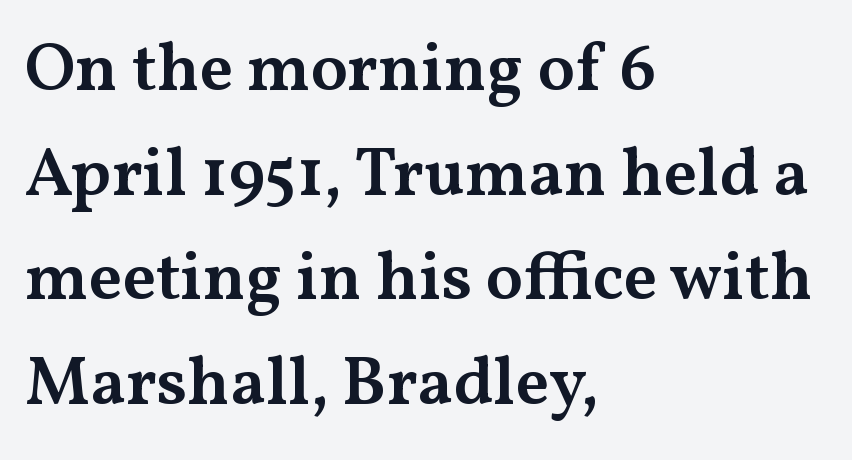
The image shows 68 px semibold, wide serif type, upright; set left-aligned, normal line spacing (1.54x), normal letter spacing, not underlined; medium stroke contrast and a medium x-height.
